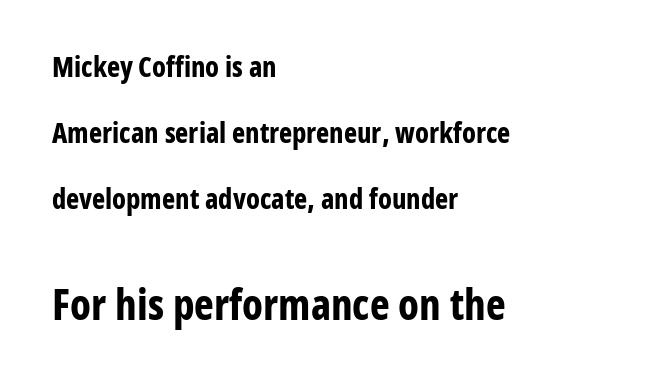
{"serif": "no", "italic": "no", "bold": "yes", "weight": "bold", "width": "condensed", "stroke_contrast": "low", "x_height": "medium", "monospaced": "no", "underline": "no", "align": "left", "line_spacing": "loose", "line_spacing_ratio": 2.35, "letter_spacing": "normal", "letter_spacing_em": 0.0, "larger_block": "second", "size_ratio": 1.5, "glyph_px": 42}
